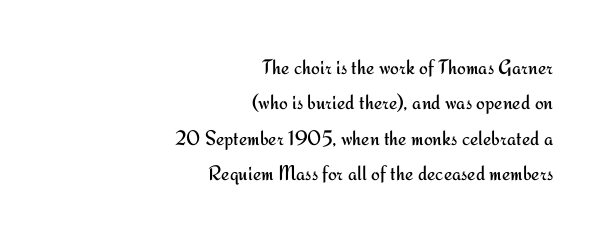
{"italic": "no", "bold": "no", "underline": "no", "align": "right", "line_spacing": "normal", "line_spacing_ratio": 1.69, "letter_spacing": "normal", "letter_spacing_em": 0.0, "glyph_px": 21}
